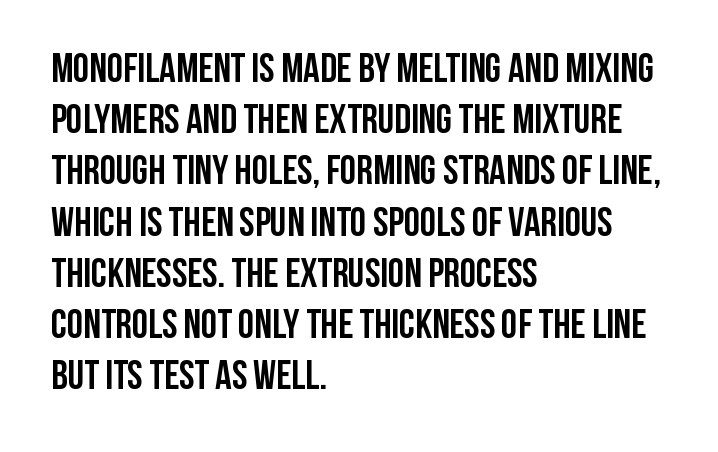
Q: Is the text bold? A: Yes.
Q: Is the text italic (slanted)? A: No, it is upright.
Q: Is the typeface a serif or a sans-serif typeface? A: Sans-serif.
Q: Is the text underlined? A: No.
Q: How is the paragraph aligned? A: Left-aligned.
Q: Is the spacing between letters normal or unusually wide? A: Normal.
Q: Is the spacing between lines tight, normal or loose? A: Normal.
Q: Width (condensed, normal, or wide)? A: Condensed.
Q: Stroke contrast? A: Low.
Q: x-height? A: Large.
Q: Monospaced? A: No.
